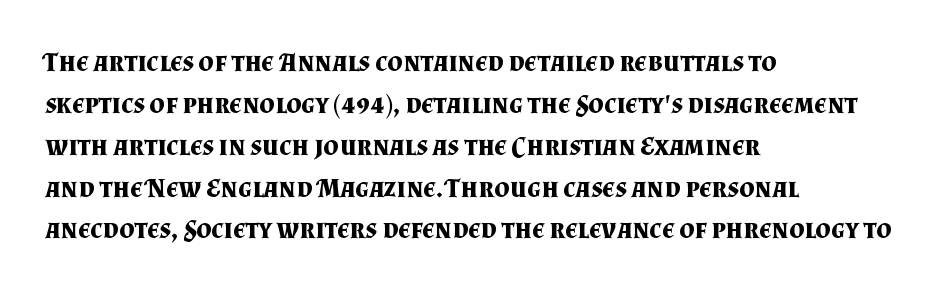
{"italic": "no", "bold": "yes", "underline": "no", "align": "left", "line_spacing": "normal", "line_spacing_ratio": 1.55, "letter_spacing": "normal", "letter_spacing_em": 0.0, "glyph_px": 27}
